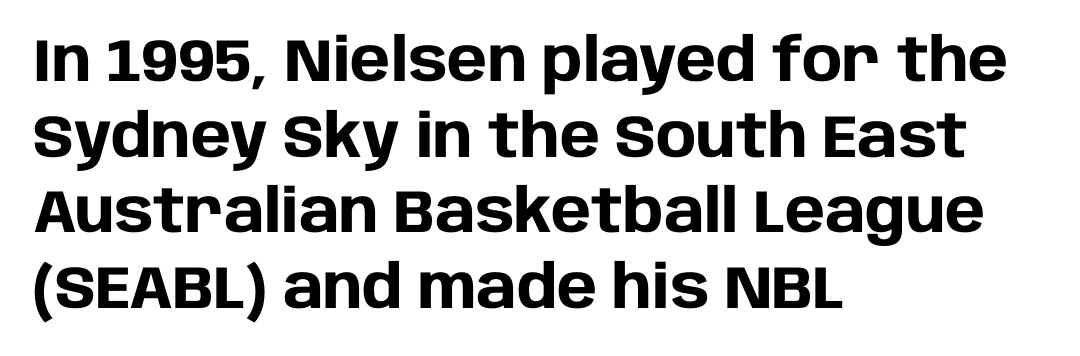
The image shows 60 px heavy sans-serif type, upright; set left-aligned, normal line spacing (1.26x), normal letter spacing, not underlined; low stroke contrast and a large x-height.
